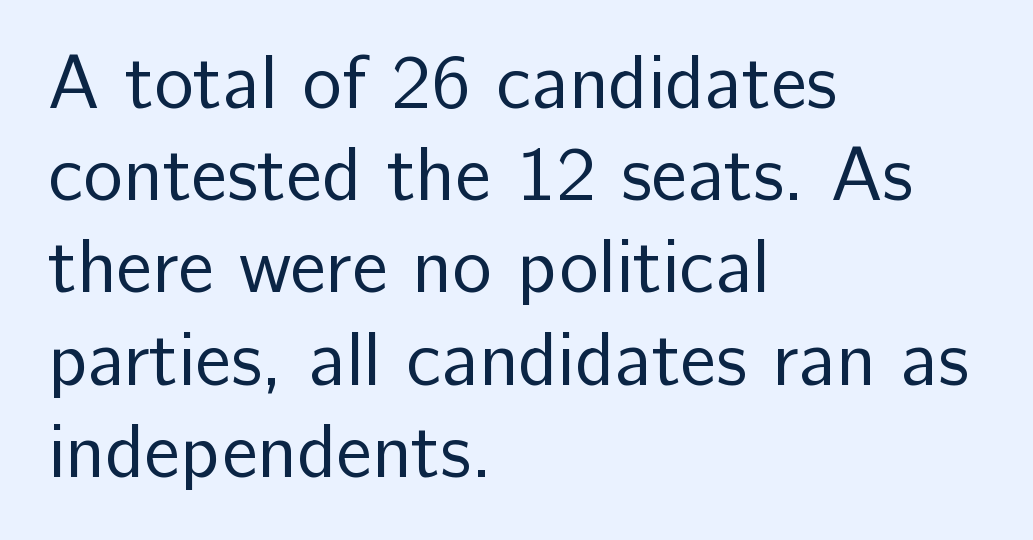
{"serif": "no", "italic": "no", "bold": "no", "weight": "regular", "width": "normal", "stroke_contrast": "low", "x_height": "medium", "monospaced": "no", "underline": "no", "align": "left", "line_spacing_ratio": 1.23, "letter_spacing": "normal", "letter_spacing_em": 0.0, "glyph_px": 75}
